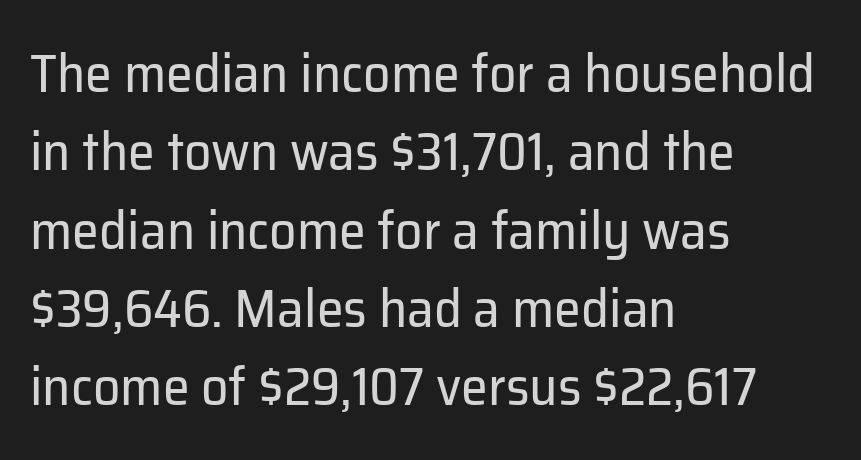
{"serif": "no", "italic": "no", "bold": "no", "weight": "regular", "width": "normal", "stroke_contrast": "low", "x_height": "medium", "monospaced": "no", "underline": "no", "align": "left", "line_spacing": "normal", "line_spacing_ratio": 1.45, "letter_spacing": "normal", "letter_spacing_em": 0.0, "glyph_px": 54}
